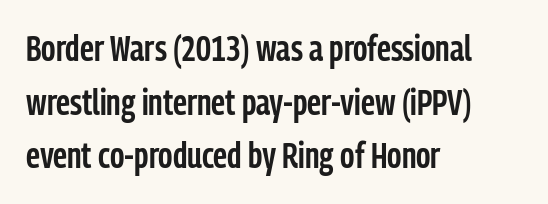
Q: Is the text bold? A: Semi-bold.
Q: Is the text italic (slanted)? A: No, it is upright.
Q: Is the typeface a serif or a sans-serif typeface? A: Sans-serif.
Q: Is the text underlined? A: No.
Q: How is the paragraph aligned? A: Left-aligned.
Q: Is the spacing between letters normal or unusually wide? A: Normal.
Q: Is the spacing between lines tight, normal or loose? A: Normal.
Q: Width (condensed, normal, or wide)? A: Condensed.
Q: Stroke contrast? A: Low.
Q: x-height? A: Medium.
Q: Monospaced? A: No.
